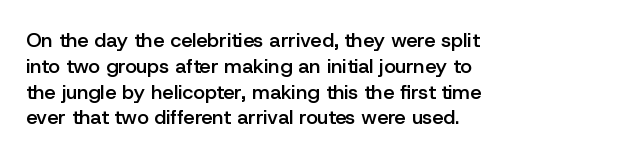
{"italic": "no", "bold": "semi", "underline": "no", "align": "left", "line_spacing": "normal", "line_spacing_ratio": 1.29, "letter_spacing": "normal", "letter_spacing_em": 0.0, "glyph_px": 20}
